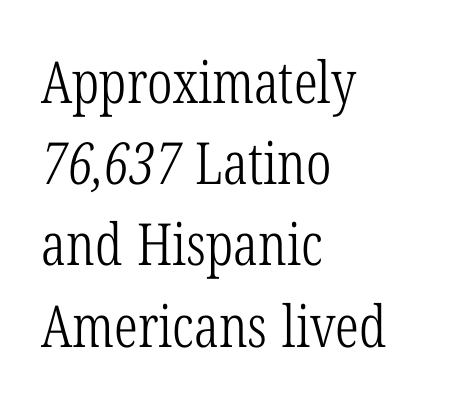
{"serif": "yes", "bold": "no", "weight": "light", "width": "condensed", "stroke_contrast": "low", "x_height": "medium", "monospaced": "no", "underline": "no", "align": "left", "line_spacing": "normal", "line_spacing_ratio": 1.4, "letter_spacing": "normal", "letter_spacing_em": 0.0, "glyph_px": 58}
